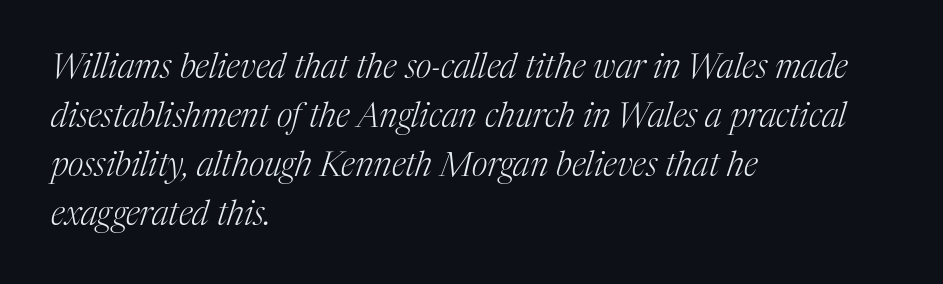
The image shows 34 px light serif type, italic (leaning right); set left-aligned, normal line spacing (1.44x), normal letter spacing, not underlined; medium stroke contrast and a medium x-height.
